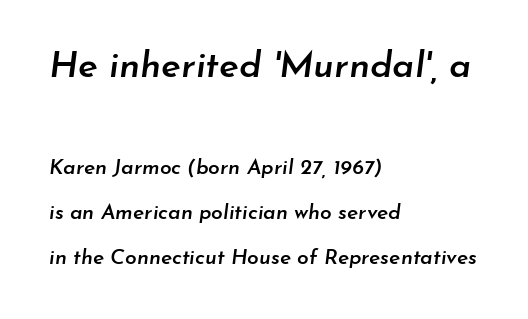
Q: Is the text bold? A: Semi-bold.
Q: Is the text italic (slanted)? A: Yes, it leans right by about 7 degrees.
Q: Is the text underlined? A: No.
Q: How is the paragraph aligned? A: Left-aligned.
Q: Is the spacing between letters normal or unusually wide? A: Normal.
Q: Is the spacing between lines tight, normal or loose? A: Loose.
Q: Which block of text is set in a larger size, the first (top) or the second (bottom)? A: The first (top) one.
Q: Width (condensed, normal, or wide)? A: Normal.
Q: Stroke contrast? A: Low.
Q: x-height? A: Small.
Q: Monospaced? A: No.
